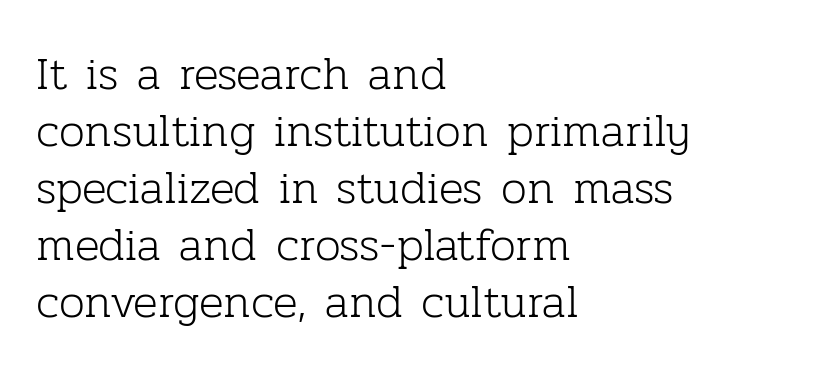
{"serif": "yes", "italic": "no", "bold": "no", "weight": "light", "width": "normal", "stroke_contrast": "low", "x_height": "medium", "monospaced": "no", "underline": "no", "align": "left", "line_spacing_ratio": 1.24, "letter_spacing": "normal", "letter_spacing_em": 0.0, "glyph_px": 46}
